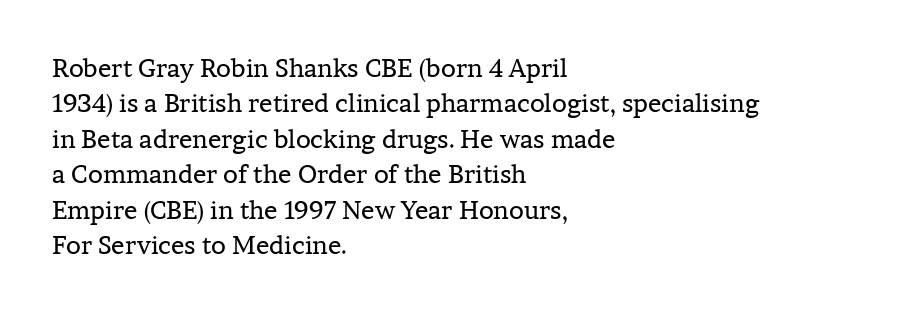
Q: Is the text bold? A: No.
Q: Is the text italic (slanted)? A: No, it is upright.
Q: Is the text underlined? A: No.
Q: How is the paragraph aligned? A: Left-aligned.
Q: Is the spacing between letters normal or unusually wide? A: Normal.
Q: Is the spacing between lines tight, normal or loose? A: Normal.
